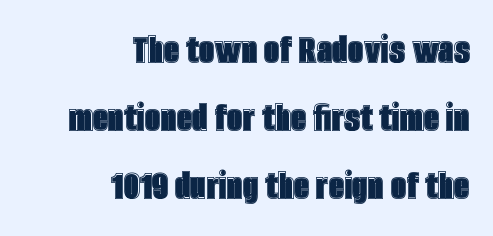
The image shows 44 px condensed type, upright; set right-aligned, normal line spacing (1.54x), normal letter spacing, not underlined; a large x-height.
